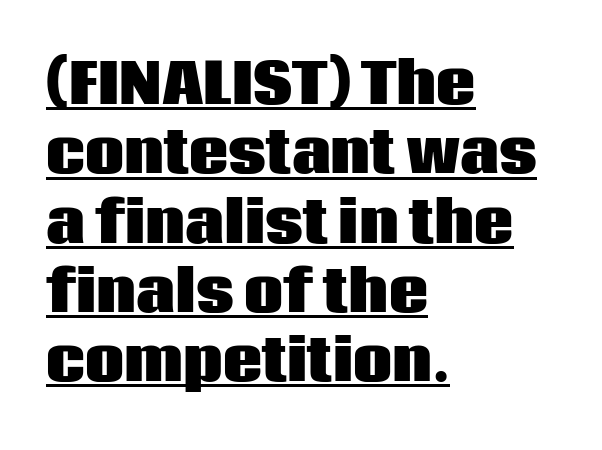
Compared with typical body copy, the letter spacing here is the same. Is this a fixed-width face? No — the glyphs have proportional, varying widths. This sample uses a sans-serif face. Characters remain perfectly vertical along every line. Each glyph is drawn with heavy, bold strokes. The lines in this sample share a left origin and differ only in where they stop.
